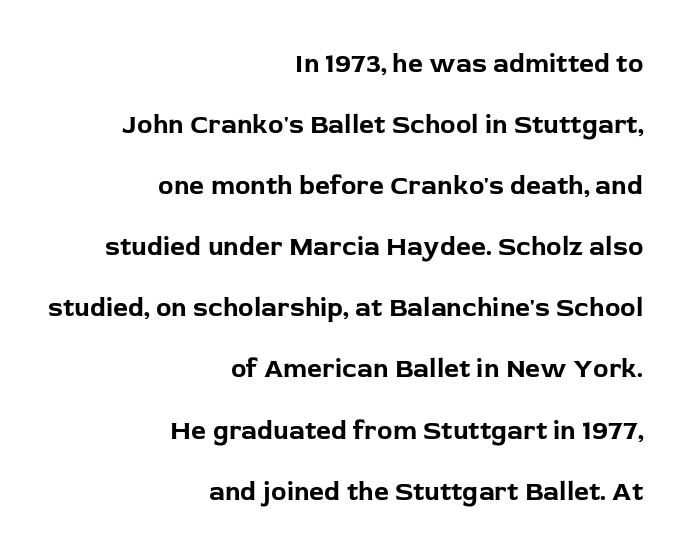
{"italic": "no", "bold": "yes", "underline": "no", "align": "right", "line_spacing": "loose", "line_spacing_ratio": 2.35, "letter_spacing": "normal", "letter_spacing_em": 0.0, "glyph_px": 26}
